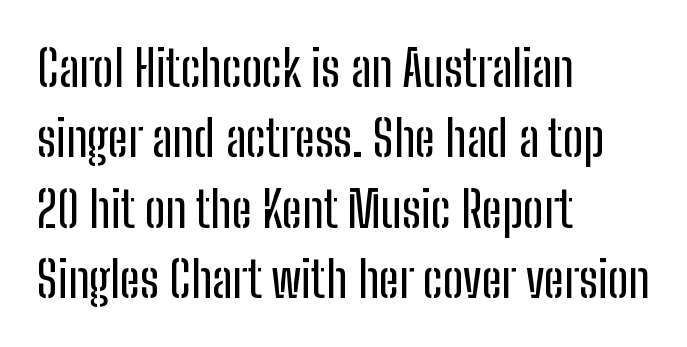
{"serif": "no", "italic": "no", "width": "condensed", "stroke_contrast": "low", "x_height": "medium", "monospaced": "no", "underline": "no", "align": "left", "line_spacing": "normal", "line_spacing_ratio": 1.41, "letter_spacing": "normal", "letter_spacing_em": 0.0, "glyph_px": 50}
